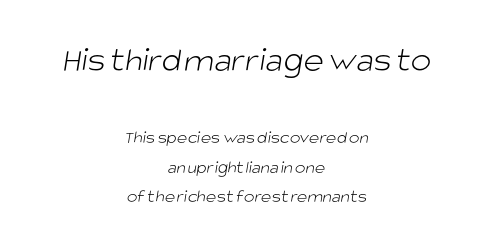
These lines are rendered in a variable-pitch font. The lines are quadded center. This rendering features lettering with no underline. A typesetter would call this zero additional tracking. The rendering shrinks the type as you move from the upper chunk to the lower.
